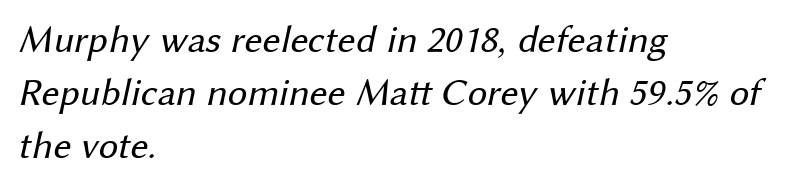
Vertical spacing — default. In terms of letterform style, serifs are entirely absent. The cut favours lightness, reaching ordinary text weight at its darkest. Looks like regular typesetting: each glyph gets only the width it needs. In CSS terms this would be text-align: left.
